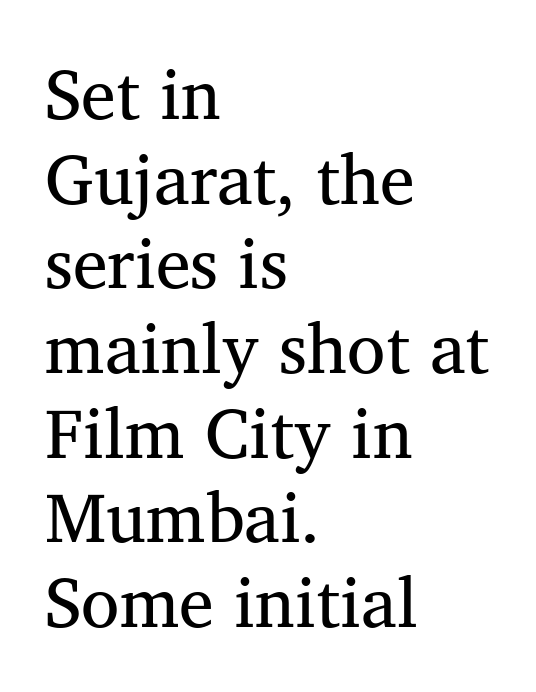
The space beneath each line is pristine and unruled. Default kerning and tracking; the words read as compact shapes. Style check: upright. Horizontally, the lines are justified to the leading edge only.
